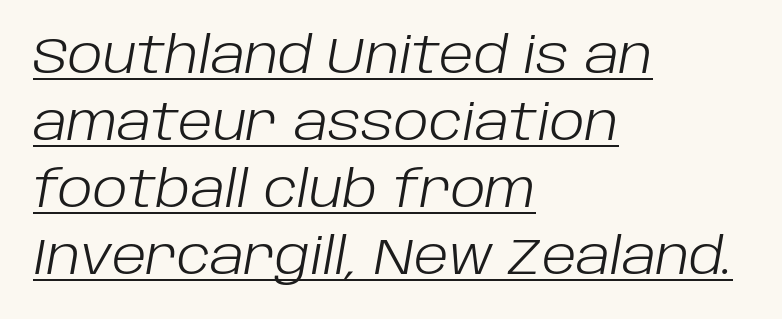
{"italic": "yes", "lean": "right", "slant_degrees": 10, "bold": "no", "weight": "light", "width": "normal", "stroke_contrast": "low", "x_height": "large", "monospaced": "no", "underline": "yes", "align": "left", "line_spacing": "normal", "line_spacing_ratio": 1.34, "letter_spacing": "normal", "letter_spacing_em": 0.0, "glyph_px": 50}
